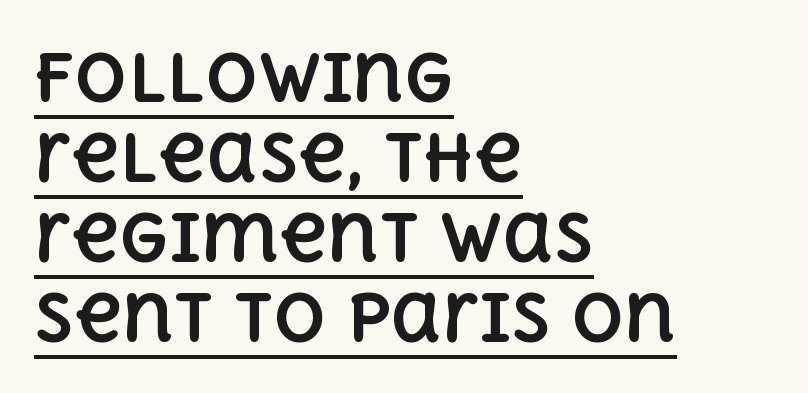
The image shows 65 px bold type, upright; set left-aligned, line spacing 1.23x, normal letter spacing, underlined; a large x-height.
